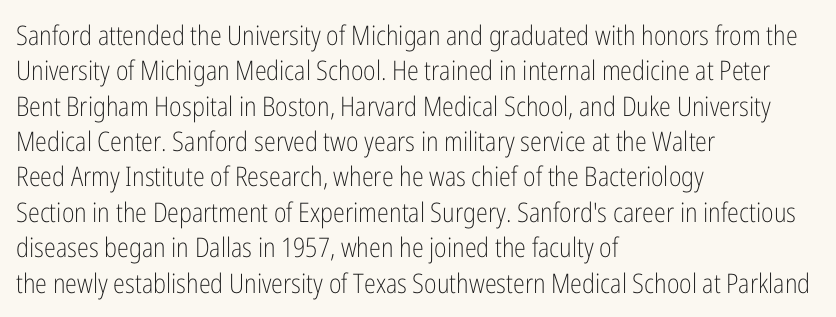
The image shows 27 px text type, upright; set left-aligned, normal line spacing (1.31x), normal letter spacing, not underlined.
